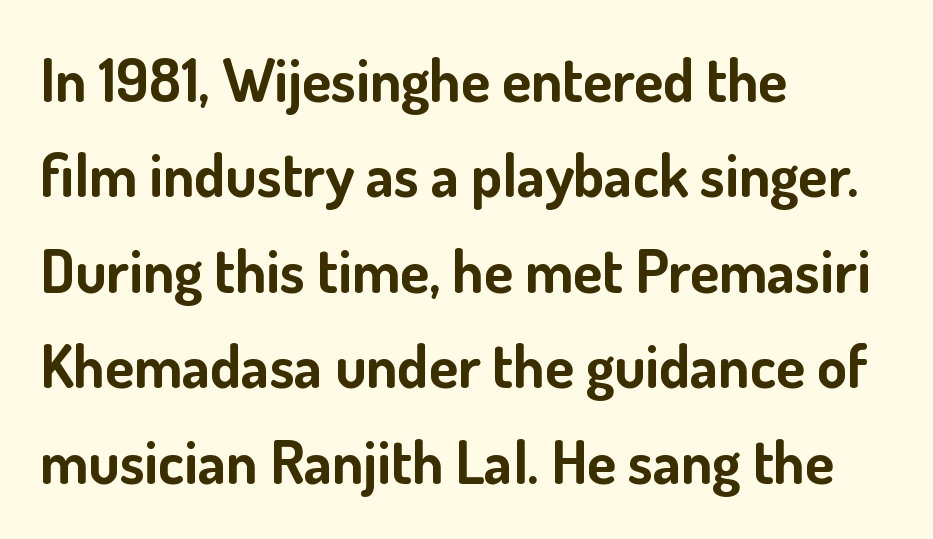
The image shows 60 px bold sans-serif type, upright; set left-aligned, normal line spacing (1.59x), normal letter spacing, not underlined; low stroke contrast and a small x-height.
